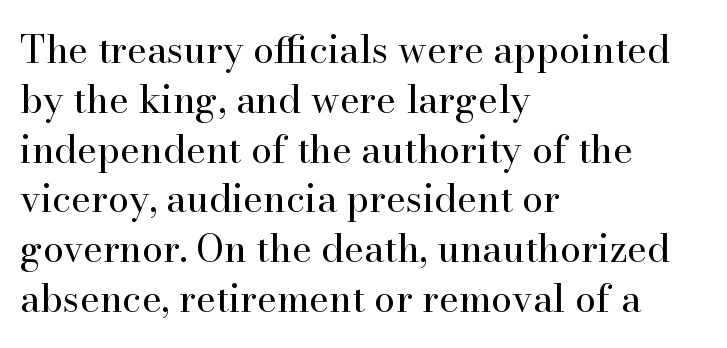
Q: Is the text bold? A: No.
Q: Is the text italic (slanted)? A: No, it is upright.
Q: Is the typeface a serif or a sans-serif typeface? A: Serif.
Q: Is the text underlined? A: No.
Q: How is the paragraph aligned? A: Left-aligned.
Q: Is the spacing between letters normal or unusually wide? A: Normal.
Q: Is the spacing between lines tight, normal or loose? A: Normal.
Q: Width (condensed, normal, or wide)? A: Normal.
Q: Stroke contrast? A: High.
Q: x-height? A: Small.
Q: Monospaced? A: No.
